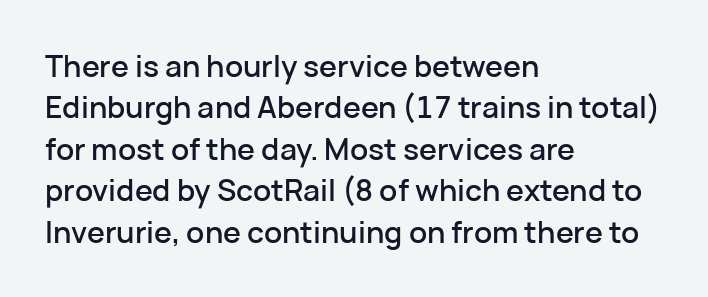
The image shows 30 px sans-serif type, upright; set left-aligned, normal line spacing (1.38x), normal letter spacing, not underlined; low stroke contrast and a medium x-height.
